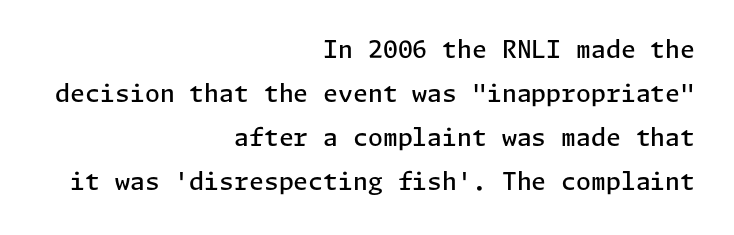
The image shows 24 px text type, upright; set right-aligned, line spacing 1.83x, normal letter spacing, not underlined.
